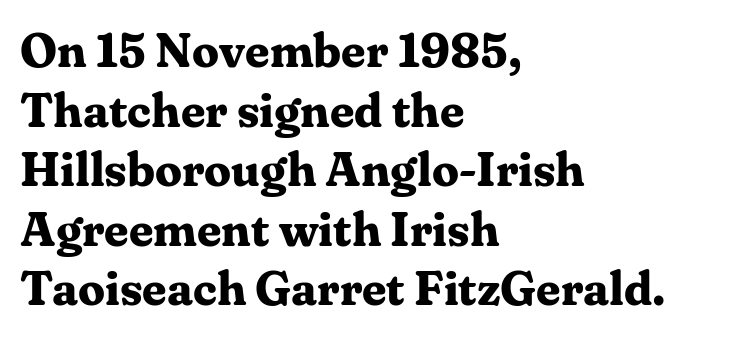
{"serif": "yes", "italic": "no", "bold": "yes", "weight": "bold", "width": "normal", "stroke_contrast": "medium", "x_height": "medium", "monospaced": "no", "underline": "no", "align": "left", "line_spacing_ratio": 1.24, "letter_spacing": "normal", "letter_spacing_em": 0.0, "glyph_px": 48}
